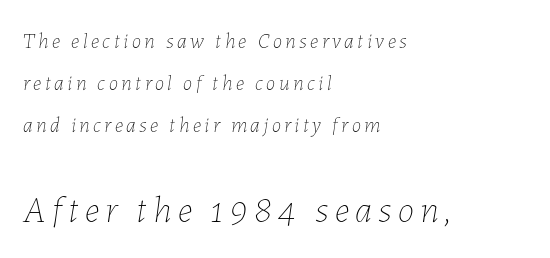
Q: Is the text bold? A: No.
Q: Is the text italic (slanted)? A: Yes, it leans right by about 7 degrees.
Q: Is the text underlined? A: No.
Q: How is the paragraph aligned? A: Left-aligned.
Q: Is the spacing between lines tight, normal or loose? A: Loose.
Q: Which block of text is set in a larger size, the first (top) or the second (bottom)? A: The second (bottom) one.
Q: Width (condensed, normal, or wide)? A: Normal.
Q: Stroke contrast? A: Low.
Q: x-height? A: Medium.
Q: Monospaced? A: No.
